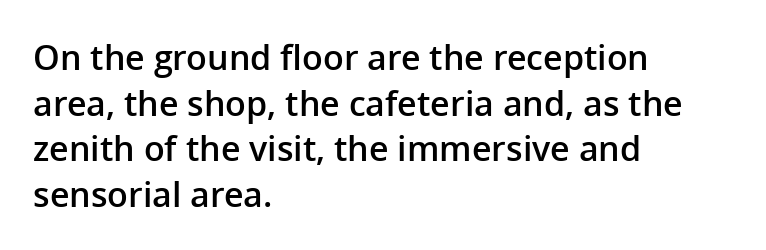
{"serif": "no", "italic": "no", "bold": "semi", "weight": "semibold", "width": "normal", "stroke_contrast": "low", "x_height": "medium", "monospaced": "no", "underline": "no", "align": "left", "line_spacing": "normal", "line_spacing_ratio": 1.34, "letter_spacing": "normal", "letter_spacing_em": 0.0, "glyph_px": 34}
